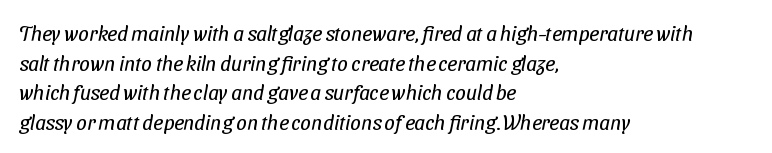
The horizontal fit of the characters is conventional and even. This sample is left-justified, so line endings fall wherever the words run out. Unbolded letterforms with no extra heft. Regular leading. Descenders hang freely into open space.
